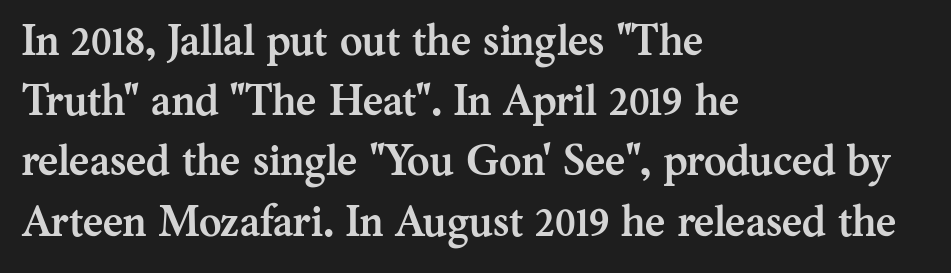
Q: Is the text bold? A: Yes.
Q: Is the text italic (slanted)? A: No, it is upright.
Q: Is the typeface a serif or a sans-serif typeface? A: Serif.
Q: Is the text underlined? A: No.
Q: How is the paragraph aligned? A: Left-aligned.
Q: Is the spacing between letters normal or unusually wide? A: Normal.
Q: Is the spacing between lines tight, normal or loose? A: Normal.
Q: Width (condensed, normal, or wide)? A: Normal.
Q: Stroke contrast? A: Medium.
Q: x-height? A: Medium.
Q: Monospaced? A: No.
